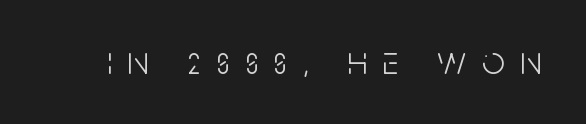
{"serif": "no", "italic": "no", "bold": "no", "weight": "light", "width": "condensed", "stroke_contrast": "low", "x_height": "large", "monospaced": "no", "underline": "no", "letter_spacing": "wide", "letter_spacing_em": 0.39, "glyph_px": 40}
